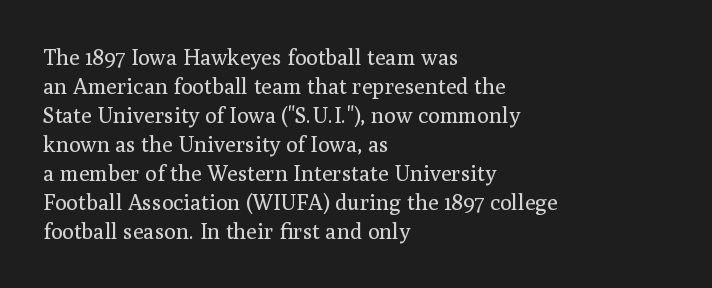
{"italic": "no", "bold": "no", "underline": "no", "align": "left", "line_spacing": "normal", "line_spacing_ratio": 1.32, "letter_spacing": "normal", "letter_spacing_em": 0.0, "glyph_px": 22}
